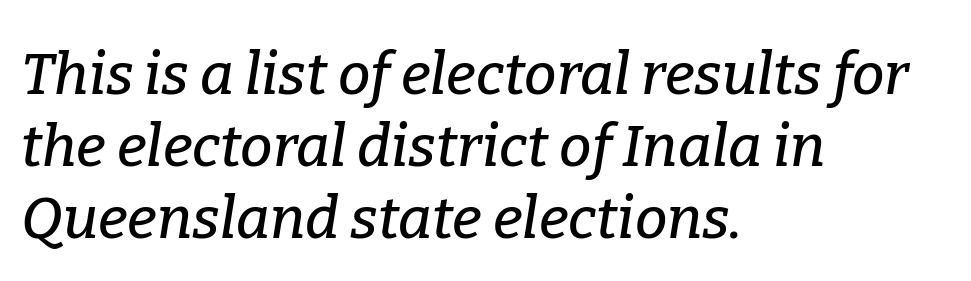
Q: Is the text italic (slanted)? A: Yes, it leans right by about 9 degrees.
Q: Is the typeface a serif or a sans-serif typeface? A: Serif.
Q: Is the text underlined? A: No.
Q: How is the paragraph aligned? A: Left-aligned.
Q: Is the spacing between letters normal or unusually wide? A: Normal.
Q: Width (condensed, normal, or wide)? A: Normal.
Q: Stroke contrast? A: Low.
Q: x-height? A: Medium.
Q: Monospaced? A: No.
